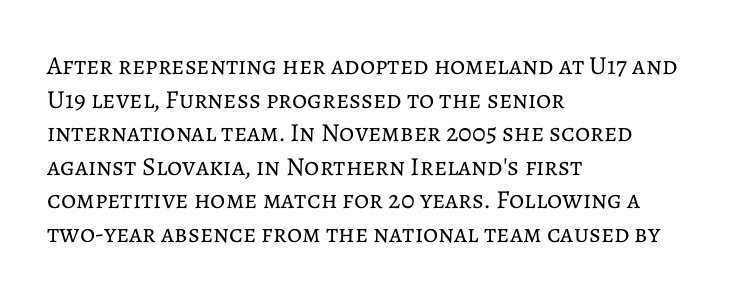
Interline gaps are of average width in this sample. In terms of posture, this sample is upright. Teacher's note: observe the even left margin — that is flush-left alignment. The cut favours lightness, reaching ordinary text weight at its darkest.
